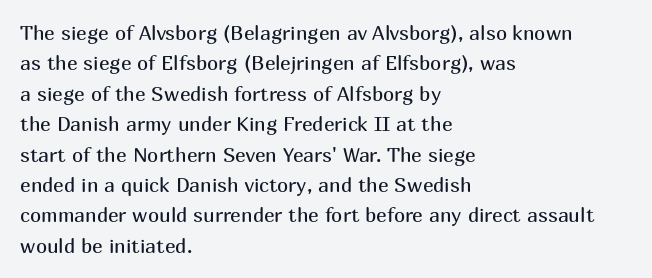
Q: Is the text bold? A: No.
Q: Is the text italic (slanted)? A: No, it is upright.
Q: Is the text underlined? A: No.
Q: How is the paragraph aligned? A: Left-aligned.
Q: Is the spacing between letters normal or unusually wide? A: Normal.
Q: Is the spacing between lines tight, normal or loose? A: Normal.
